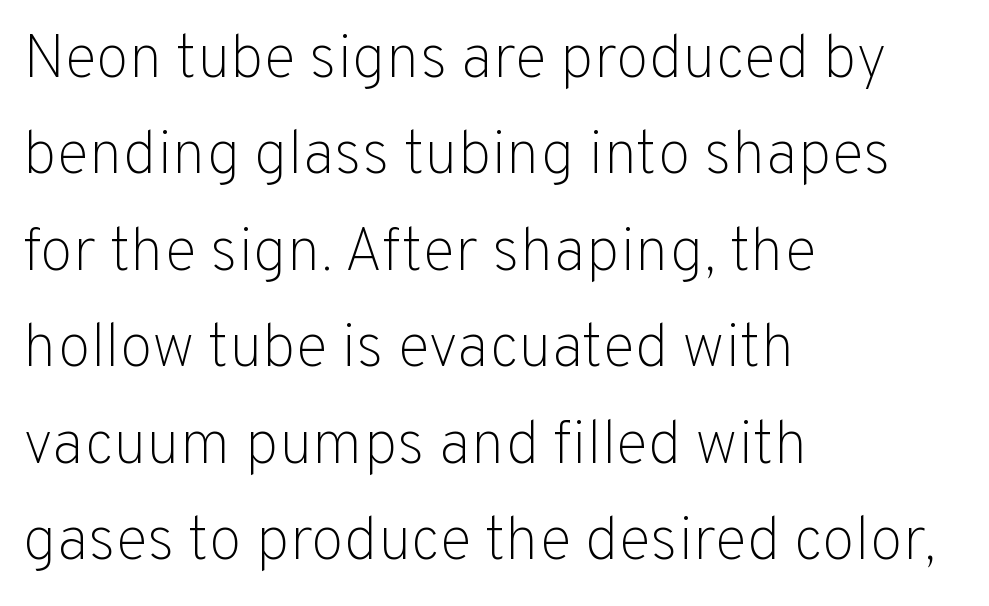
Q: Is the text bold? A: No.
Q: Is the text italic (slanted)? A: No, it is upright.
Q: Is the typeface a serif or a sans-serif typeface? A: Sans-serif.
Q: Is the text underlined? A: No.
Q: How is the paragraph aligned? A: Left-aligned.
Q: Is the spacing between letters normal or unusually wide? A: Normal.
Q: Is the spacing between lines tight, normal or loose? A: Normal.
Q: Width (condensed, normal, or wide)? A: Normal.
Q: Stroke contrast? A: Low.
Q: x-height? A: Medium.
Q: Monospaced? A: No.
